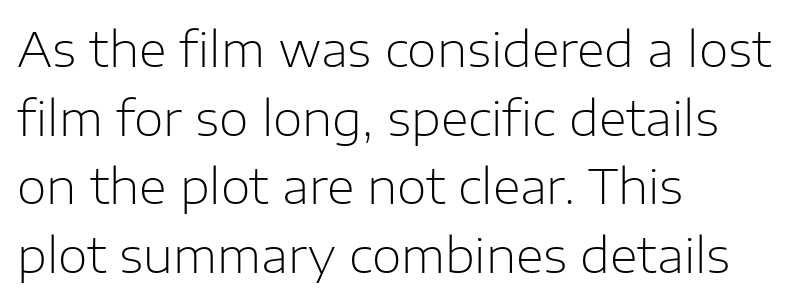
{"serif": "no", "italic": "no", "bold": "no", "weight": "light", "width": "normal", "stroke_contrast": "low", "x_height": "medium", "monospaced": "no", "underline": "no", "align": "left", "line_spacing": "normal", "line_spacing_ratio": 1.43, "letter_spacing": "normal", "letter_spacing_em": 0.0, "glyph_px": 48}
